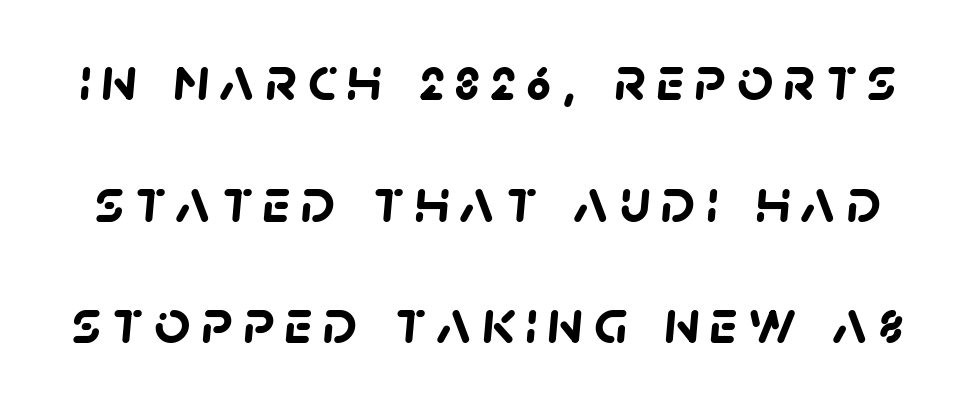
The image shows 63 px semibold sans-serif type; set loose line spacing (1.93x), not underlined; low stroke contrast and a large x-height.
